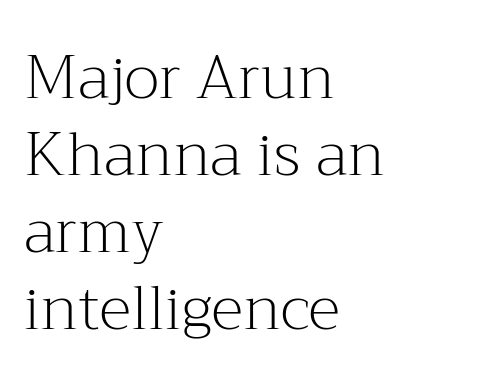
The image shows 61 px light serif type, upright; set left-aligned, normal line spacing (1.26x), normal letter spacing, not underlined; medium stroke contrast and a medium x-height.
